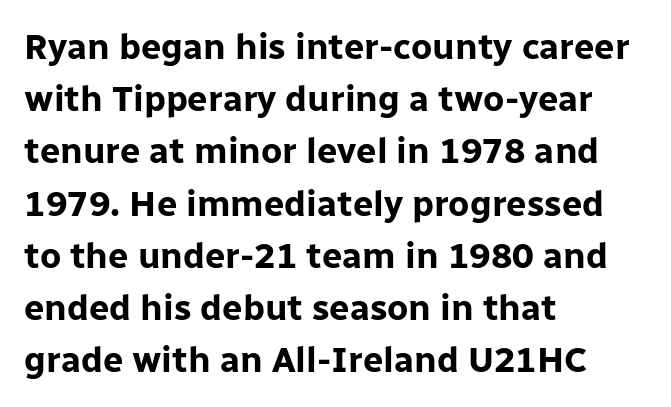
Does the weight exceed regular? Yes, all the way to bold. You could not count columns in this text — the font is proportionally spaced. A roman cut, with each character standing at attention. In terms of letterform style, serifs are entirely absent. A classic flush-left, rag-right setting is used for this passage. Underlining? Definitely not there.
